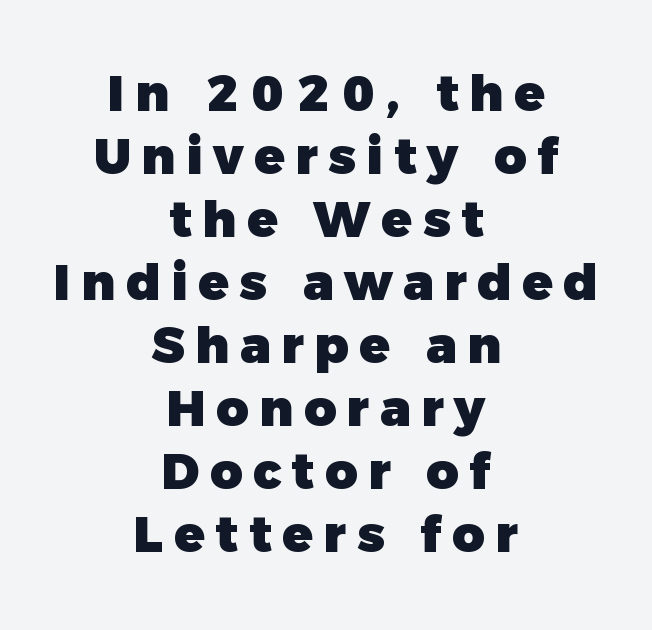
Caption: expanded tracking, letters set apart. Caption: bold face, heavy strokes. Does the copy run flush right? No — it is centered line by line. Type style note: lacks serifs.
